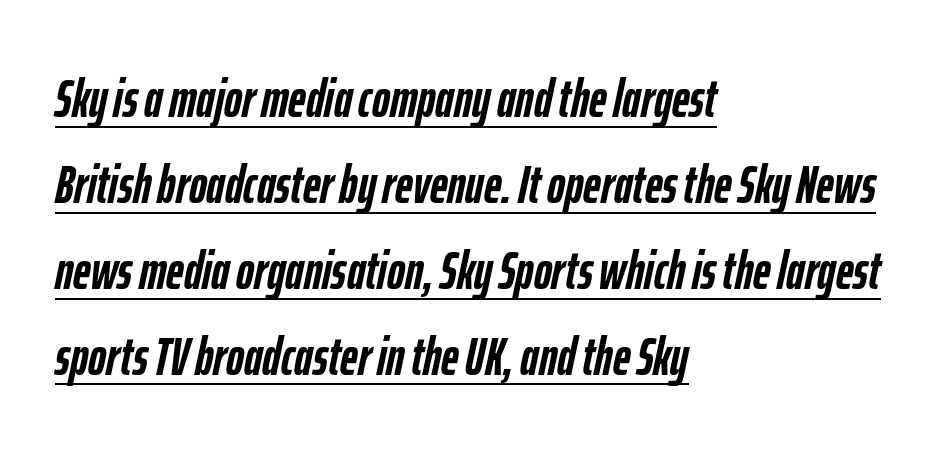
Note the varied advance widths — an 'i' is clearly narrower than an 'm'. There's an unmistakable incline to the writing here. In terms of weight, the rendering is a true, heavy bold. The face used here is rendered with its standard letterfit. Notice how descenders clear the ascenders below comfortably — that's standard leading.
